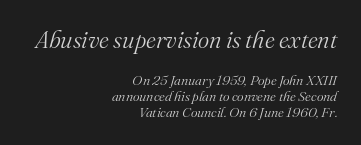
{"italic": "yes", "lean": "right", "slant_degrees": 16, "bold": "no", "underline": "no", "align": "right", "line_spacing": "tight", "line_spacing_ratio": 1.15, "letter_spacing": "normal", "letter_spacing_em": 0.0, "larger_block": "first", "size_ratio": 1.71, "glyph_px": 24}
